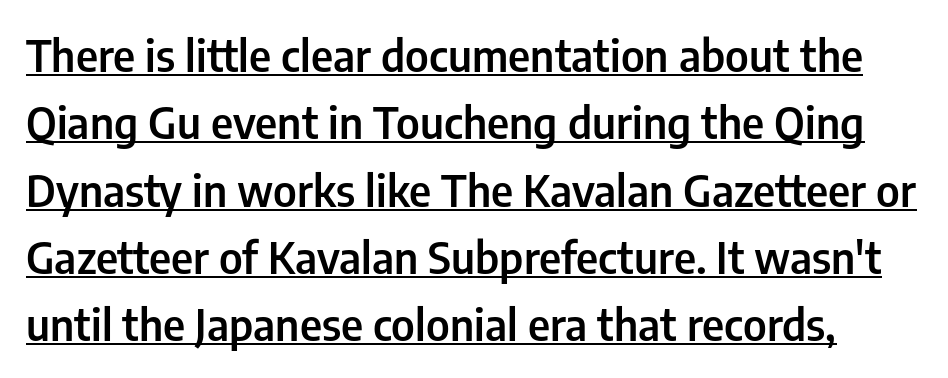
The image shows 44 px semibold, condensed sans-serif type, upright; set normal line spacing (1.53x), normal letter spacing, underlined; low stroke contrast and a medium x-height.
